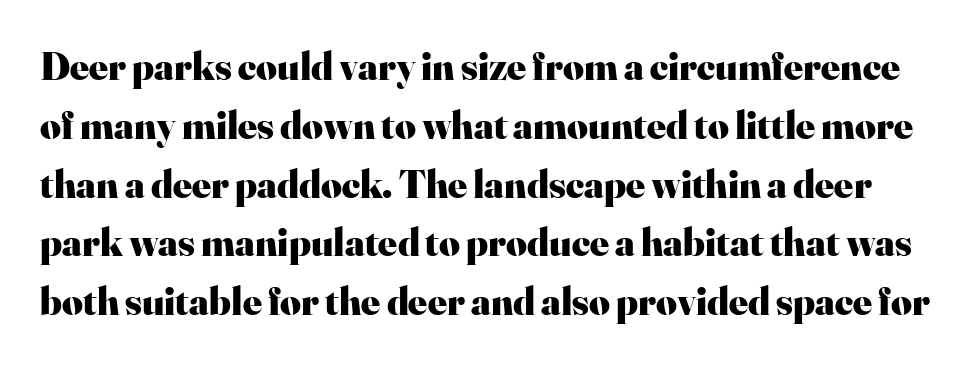
{"serif": "yes", "italic": "no", "bold": "yes", "weight": "heavy", "width": "normal", "stroke_contrast": "high", "x_height": "small", "monospaced": "no", "underline": "no", "line_spacing": "normal", "line_spacing_ratio": 1.47, "letter_spacing": "normal", "letter_spacing_em": 0.0, "glyph_px": 40}
